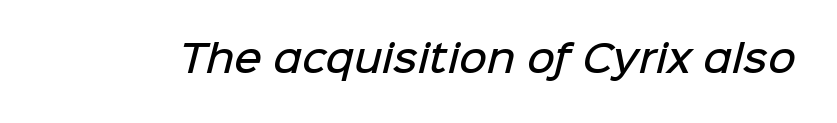
Observe the ordinary spacing: letters are neighbours, not strangers. Look at the bottom of the vertical strokes: they stop flat, with no serifs. The foot of each line stays bare and open. Semibold letterforms, between regular and bold. Here the designer chose a conventional face with non-uniform glyph widths.
